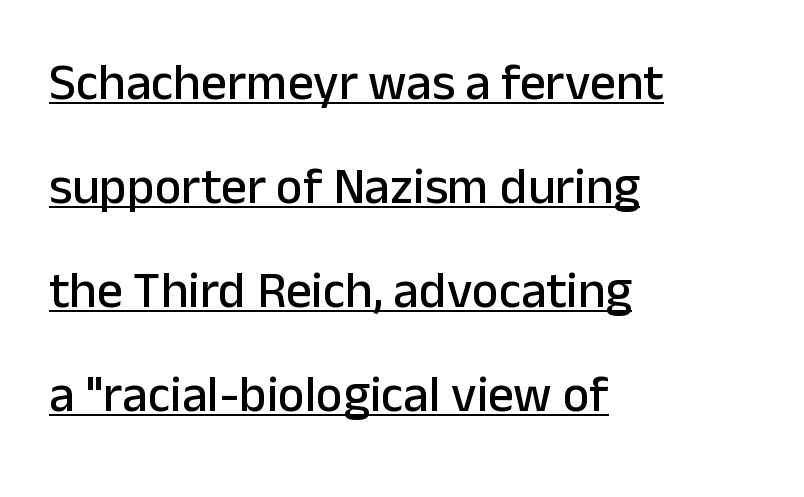
Q: Is the text italic (slanted)? A: No, it is upright.
Q: Is the typeface a serif or a sans-serif typeface? A: Sans-serif.
Q: Is the text underlined? A: Yes.
Q: How is the paragraph aligned? A: Left-aligned.
Q: Is the spacing between letters normal or unusually wide? A: Normal.
Q: Is the spacing between lines tight, normal or loose? A: Loose.
Q: Width (condensed, normal, or wide)? A: Normal.
Q: Stroke contrast? A: Low.
Q: x-height? A: Medium.
Q: Monospaced? A: No.
